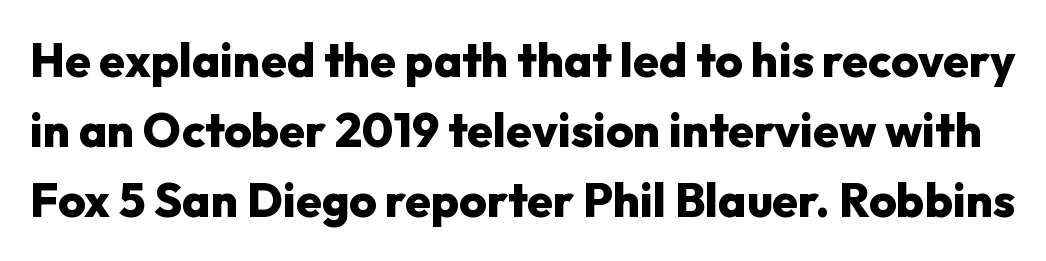
The image shows 47 px heavy sans-serif type, upright; set normal line spacing (1.49x), normal letter spacing, not underlined; low stroke contrast and a medium x-height.
